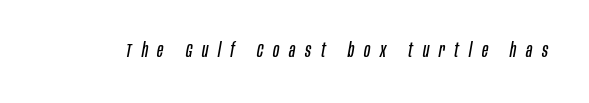
Glance below the letters and you will spot only blank space. Compared with typical body copy, the letter spacing here is much looser. The whole block is typeset with a tilt. A light-to-regular cut is what we see here.
